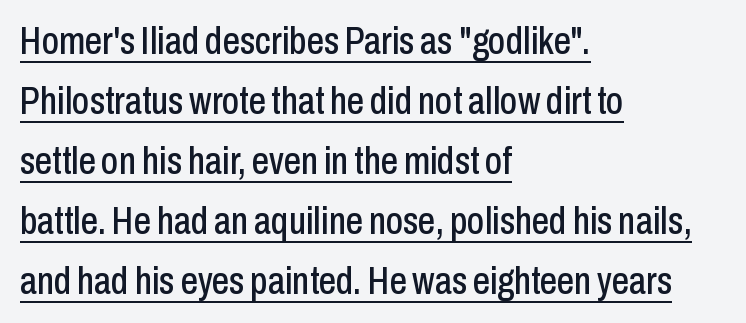
How would I describe the line gaps? Plain and ordinary. Each letter keeps its own natural width here, so spacing adapts to shape. Serifs: no, the terminals of the letterforms are clean. Is the letter spacing exaggerated? No — it looks like the ordinary default. Glance below the letters and you will spot a drawn line.
